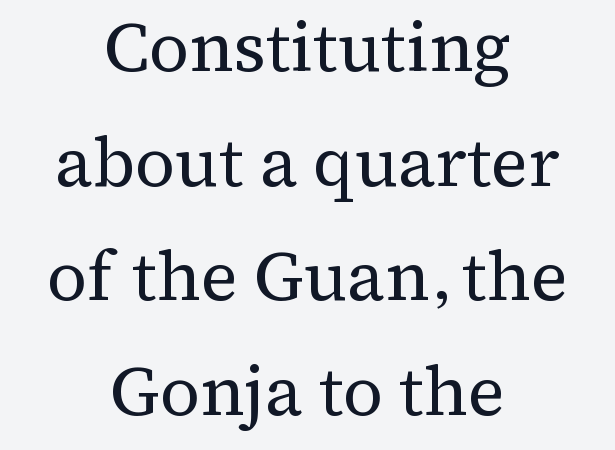
The image shows 69 px regular-weight serif type, upright; set centered, normal line spacing (1.66x), normal letter spacing, not underlined; medium stroke contrast and a medium x-height.
